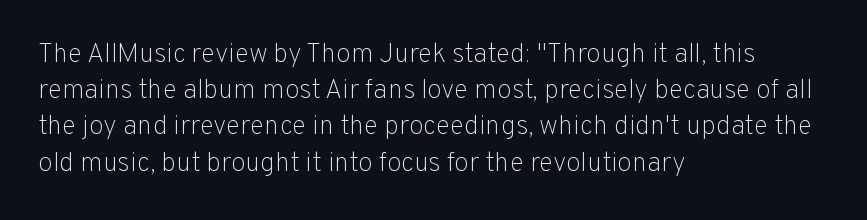
Q: Is the text bold? A: No.
Q: Is the text italic (slanted)? A: No, it is upright.
Q: Is the text underlined? A: No.
Q: How is the paragraph aligned? A: Left-aligned.
Q: Is the spacing between letters normal or unusually wide? A: Normal.
Q: Is the spacing between lines tight, normal or loose? A: Normal.
